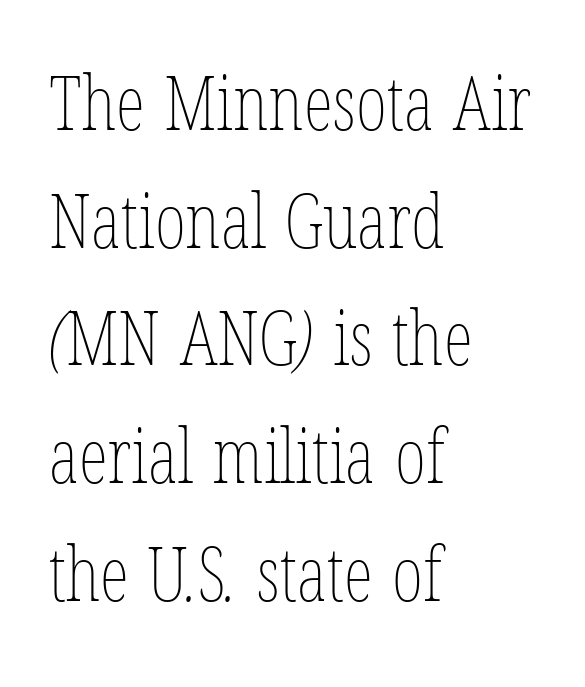
{"bold": "no", "weight": "thin", "width": "condensed", "stroke_contrast": "low", "x_height": "medium", "monospaced": "no", "underline": "no", "align": "left", "line_spacing": "normal", "line_spacing_ratio": 1.57, "letter_spacing": "normal", "letter_spacing_em": 0.0, "glyph_px": 75}
